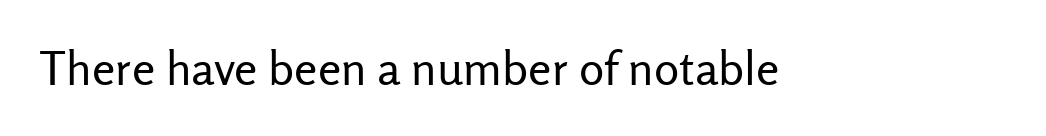
Q: Is the text bold? A: No.
Q: Is the text italic (slanted)? A: No, it is upright.
Q: Is the typeface a serif or a sans-serif typeface? A: Sans-serif.
Q: Is the text underlined? A: No.
Q: Is the spacing between letters normal or unusually wide? A: Normal.
Q: Width (condensed, normal, or wide)? A: Normal.
Q: Stroke contrast? A: Low.
Q: x-height? A: Medium.
Q: Monospaced? A: No.
